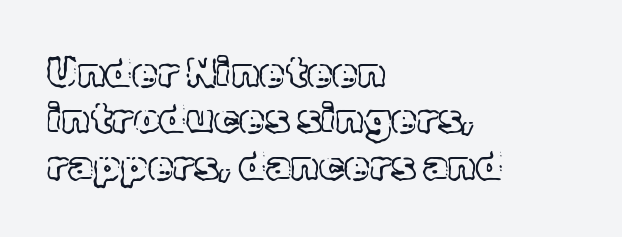
The font's upright variant was chosen for this text. The paragraph has a hard left edge and a soft right edge. Observe the ordinary spacing: letters are neighbours, not strangers. You could not count columns in this text — the font is proportionally spaced.
